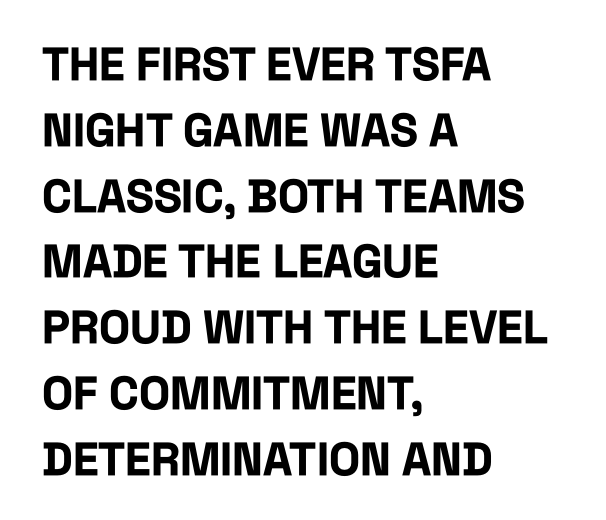
The image shows 46 px bold, condensed sans-serif type, upright; set left-aligned, normal line spacing (1.43x), normal letter spacing, not underlined; low stroke contrast and a large x-height.
